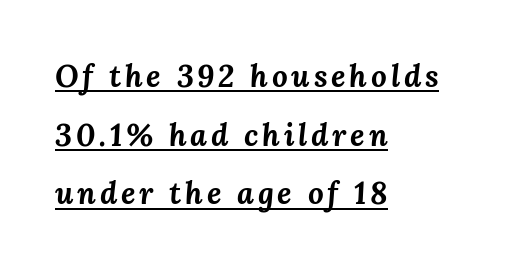
The image shows 31 px bold type, italic (leaning right); set left-aligned, line spacing 1.89x, underlined; medium stroke contrast and a medium x-height.
